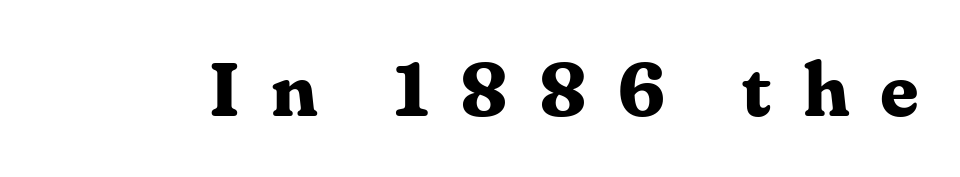
Q: Is the text bold? A: Yes.
Q: Is the text italic (slanted)? A: No, it is upright.
Q: Is the typeface a serif or a sans-serif typeface? A: Serif.
Q: Is the text underlined? A: No.
Q: Is the spacing between letters normal or unusually wide? A: Unusually wide.
Q: Width (condensed, normal, or wide)? A: Normal.
Q: Stroke contrast? A: Medium.
Q: x-height? A: Medium.
Q: Monospaced? A: No.
